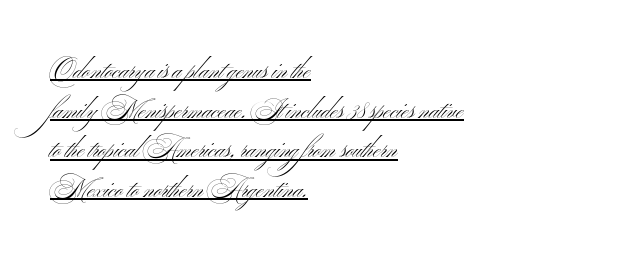
The string is rendered with underlining switched on. Layout note: lines flush left. Spacing between characters is what you'd get straight out of the box.
